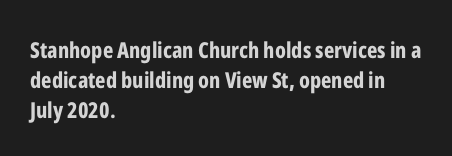
Q: Is the text bold? A: Yes.
Q: Is the text italic (slanted)? A: No, it is upright.
Q: Is the text underlined? A: No.
Q: How is the paragraph aligned? A: Left-aligned.
Q: Is the spacing between letters normal or unusually wide? A: Normal.
Q: Is the spacing between lines tight, normal or loose? A: Normal.
